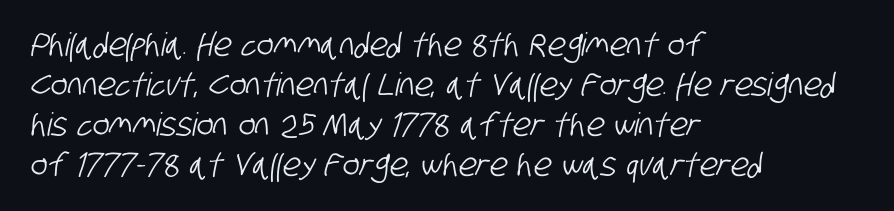
The rows are spaced the way most documents space them. Note the varied advance widths — an 'i' is clearly narrower than an 'm'. The type family on display is of the sans-serif kind. Rule under the text: the space is simply empty. Short and long lines alike share a common starting point at left. The line texture is even and compact thanks to regular tracking.
